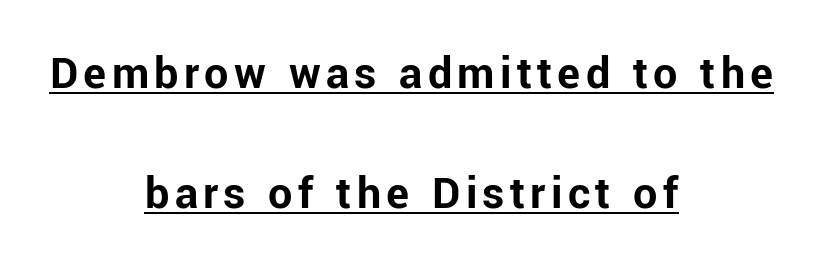
{"serif": "no", "italic": "no", "bold": "yes", "weight": "bold", "width": "normal", "stroke_contrast": "low", "x_height": "medium", "monospaced": "no", "underline": "yes", "align": "center", "line_spacing": "loose", "line_spacing_ratio": 2.49, "glyph_px": 48}
